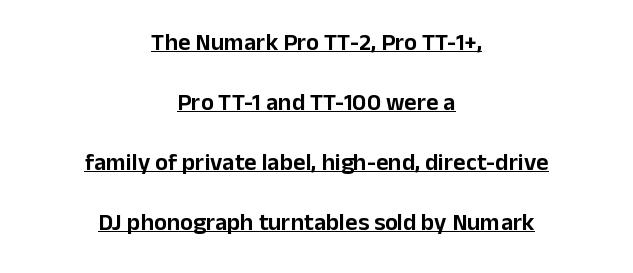
Q: Is the text italic (slanted)? A: No, it is upright.
Q: Is the text underlined? A: Yes.
Q: How is the paragraph aligned? A: Centered.
Q: Is the spacing between letters normal or unusually wide? A: Normal.
Q: Is the spacing between lines tight, normal or loose? A: Loose.
